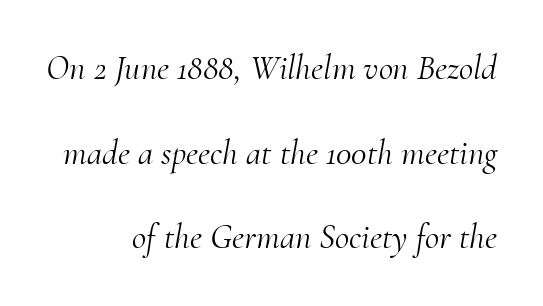
Q: Is the text bold? A: No.
Q: Is the text italic (slanted)? A: Yes, it leans right by about 10 degrees.
Q: Is the typeface a serif or a sans-serif typeface? A: Serif.
Q: Is the text underlined? A: No.
Q: How is the paragraph aligned? A: Right-aligned.
Q: Is the spacing between letters normal or unusually wide? A: Normal.
Q: Is the spacing between lines tight, normal or loose? A: Loose.
Q: Width (condensed, normal, or wide)? A: Normal.
Q: Stroke contrast? A: Medium.
Q: x-height? A: Small.
Q: Monospaced? A: No.
